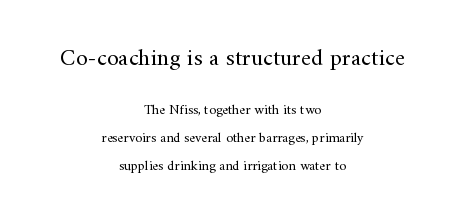
{"italic": "no", "bold": "no", "underline": "no", "align": "center", "line_spacing": "loose", "line_spacing_ratio": 2.0, "letter_spacing": "normal", "letter_spacing_em": 0.0, "larger_block": "first", "size_ratio": 1.71, "glyph_px": 24}
